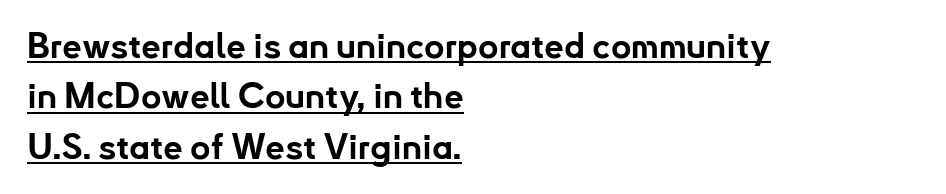
Here the glyphs are tracked normally, forming tight word shapes. A typesetter would label this face a sans. The rendering anchors every line to the left-hand side. The string is rendered with underlining switched on.
